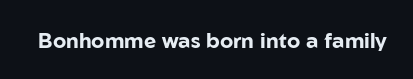
The image shows 21 px bold type, upright; set normal letter spacing, not underlined.
